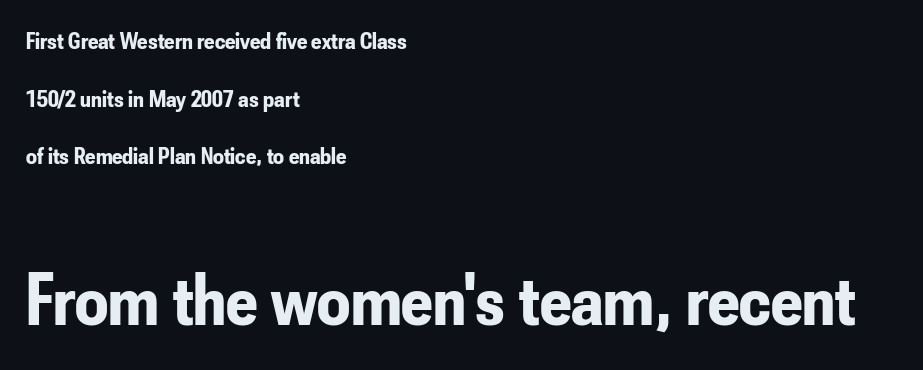
The image shows 73 px bold, condensed sans-serif type, upright; set left-aligned, loose line spacing (2.4x), normal letter spacing, not underlined; the second (bottom) block is 3.04x larger; low stroke contrast and a small x-height.
